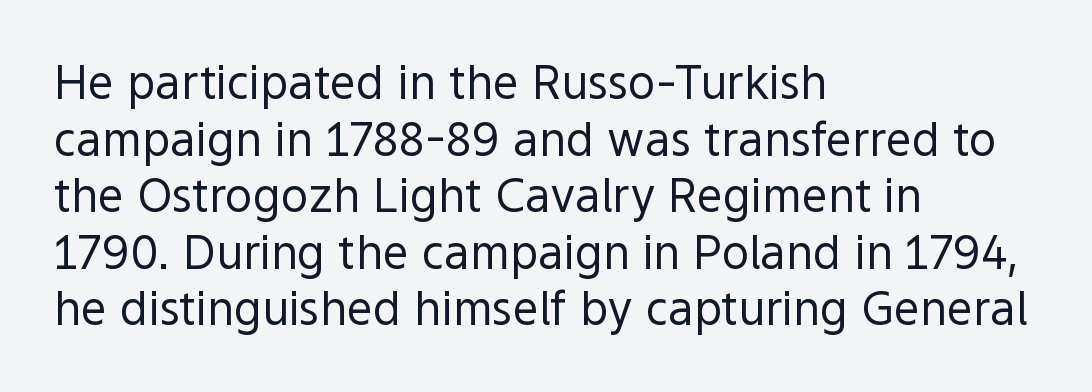
{"serif": "no", "italic": "no", "bold": "no", "weight": "regular", "width": "normal", "x_height": "medium", "monospaced": "no", "underline": "no", "align": "left", "line_spacing_ratio": 1.23, "letter_spacing": "normal", "letter_spacing_em": 0.0, "glyph_px": 46}
